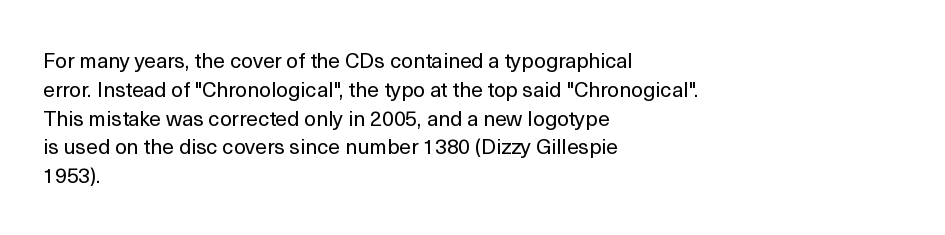
Each new line begins a customary step beneath the previous one. Stems here are at most as thick as an everyday book face. Words appear dense and cohesive because spacing is normal. Descenders hang freely into open space. The axis of the letterforms is exactly vertical.
